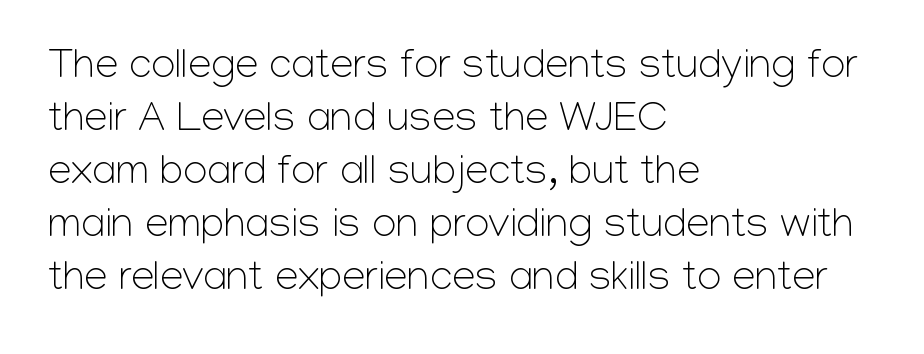
Q: Is the text bold? A: No.
Q: Is the text italic (slanted)? A: No, it is upright.
Q: Is the typeface a serif or a sans-serif typeface? A: Sans-serif.
Q: Is the text underlined? A: No.
Q: How is the paragraph aligned? A: Left-aligned.
Q: Is the spacing between letters normal or unusually wide? A: Normal.
Q: Is the spacing between lines tight, normal or loose? A: Normal.
Q: Width (condensed, normal, or wide)? A: Normal.
Q: Stroke contrast? A: Low.
Q: x-height? A: Medium.
Q: Monospaced? A: No.
